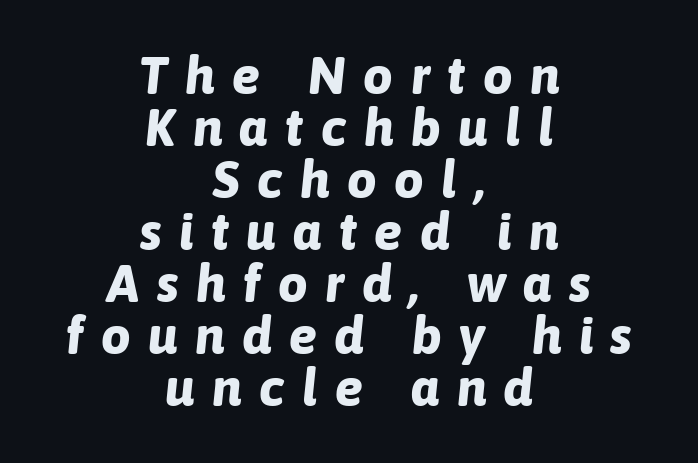
The image shows 52 px bold type, italic (leaning right); set centered, tight line spacing (1.0x), unusually wide letter spacing (+0.34 em), not underlined; low stroke contrast and a medium x-height.
